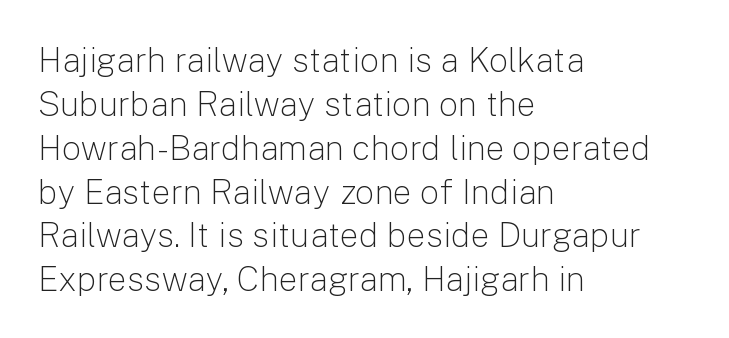
There is no visible air inserted between adjacent glyphs. Posture: upright roman. A typesetter would call this leading conventional body-copy spacing. These lines stack with their left ends in a neat column. A quiet, ordinary-to-light weight characterises the typeface. Letterform terminals end flat and unadorned throughout the passage.
